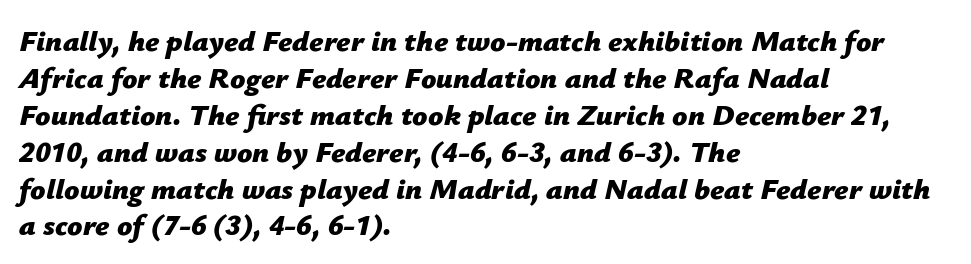
Q: Is the text bold? A: Yes.
Q: Is the text italic (slanted)? A: Yes, it leans right by about 12 degrees.
Q: Is the text underlined? A: No.
Q: How is the paragraph aligned? A: Left-aligned.
Q: Is the spacing between letters normal or unusually wide? A: Normal.
Q: Width (condensed, normal, or wide)? A: Normal.
Q: Stroke contrast? A: Low.
Q: x-height? A: Medium.
Q: Monospaced? A: No.
